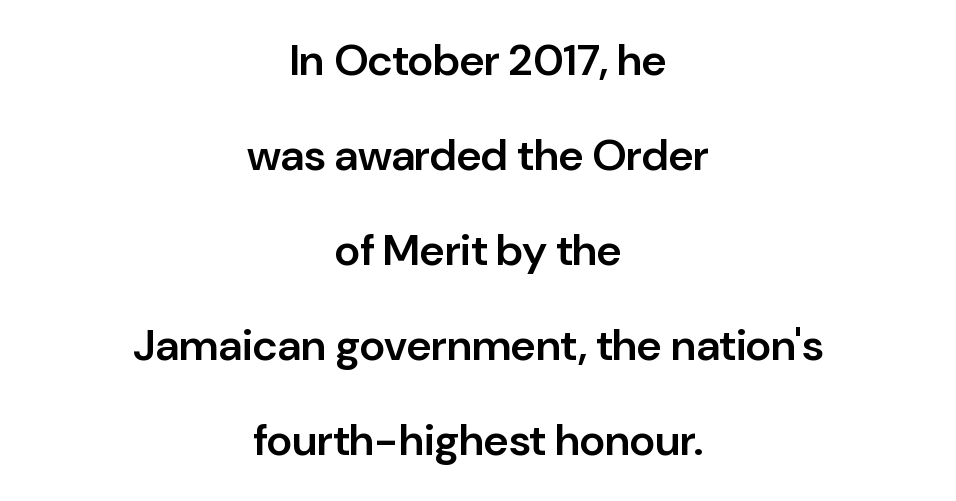
The image shows 44 px semibold sans-serif type, upright; set centered, loose line spacing (2.16x), normal letter spacing, not underlined; low stroke contrast and a medium x-height.
